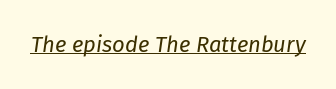
The image shows 22 px text type, italic (leaning right); set normal letter spacing, underlined.
